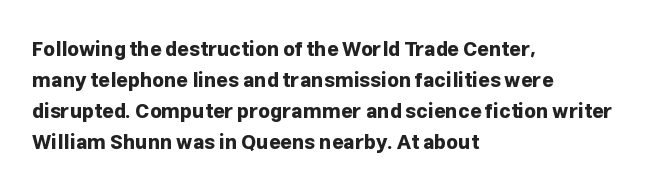
{"italic": "no", "bold": "yes", "underline": "no", "align": "left", "line_spacing": "normal", "line_spacing_ratio": 1.55, "letter_spacing": "normal", "letter_spacing_em": 0.0, "glyph_px": 20}
